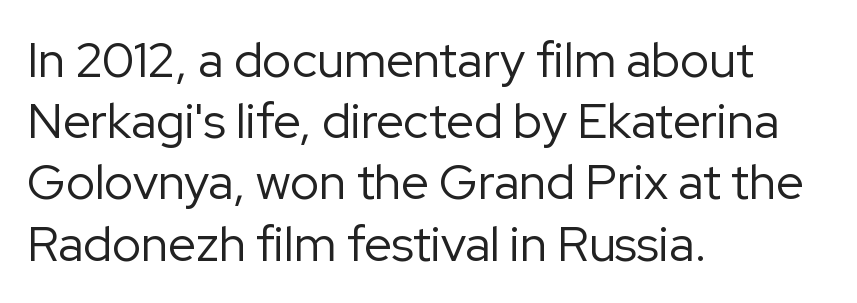
{"serif": "no", "italic": "no", "bold": "no", "weight": "regular", "width": "normal", "stroke_contrast": "low", "x_height": "medium", "monospaced": "no", "underline": "no", "align": "left", "line_spacing": "normal", "line_spacing_ratio": 1.25, "letter_spacing": "normal", "letter_spacing_em": 0.0, "glyph_px": 49}
